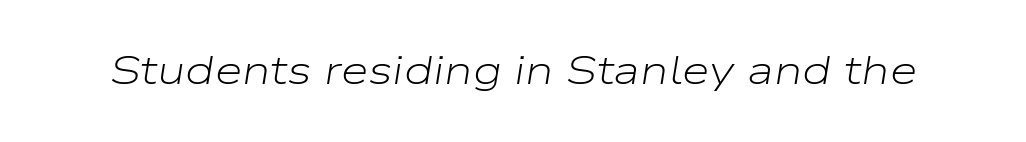
The image shows 40 px light, wide type, italic (leaning right); set normal letter spacing, not underlined; low stroke contrast and a medium x-height.
